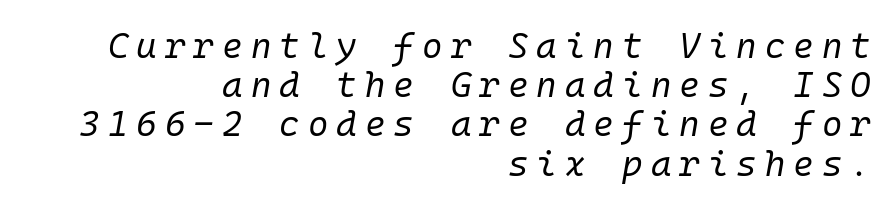
Q: Is the text bold? A: No.
Q: Is the text italic (slanted)? A: Yes, it leans right by about 10 degrees.
Q: Is the text underlined? A: No.
Q: How is the paragraph aligned? A: Right-aligned.
Q: Is the spacing between letters normal or unusually wide? A: Unusually wide.
Q: Is the spacing between lines tight, normal or loose? A: Tight.
Q: Width (condensed, normal, or wide)? A: Normal.
Q: Stroke contrast? A: Low.
Q: x-height? A: Medium.
Q: Monospaced? A: Yes.
